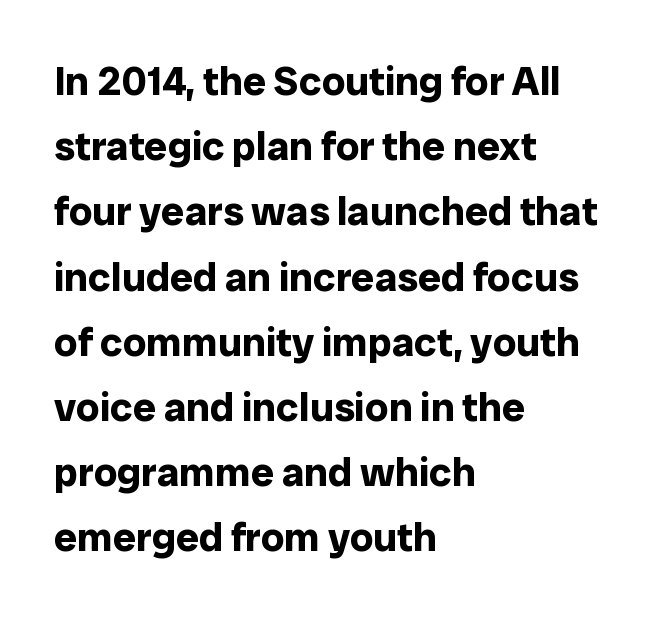
{"serif": "no", "italic": "no", "bold": "yes", "weight": "bold", "width": "normal", "stroke_contrast": "low", "x_height": "medium", "monospaced": "no", "underline": "no", "align": "left", "line_spacing": "normal", "line_spacing_ratio": 1.59, "letter_spacing": "normal", "letter_spacing_em": 0.0, "glyph_px": 41}
